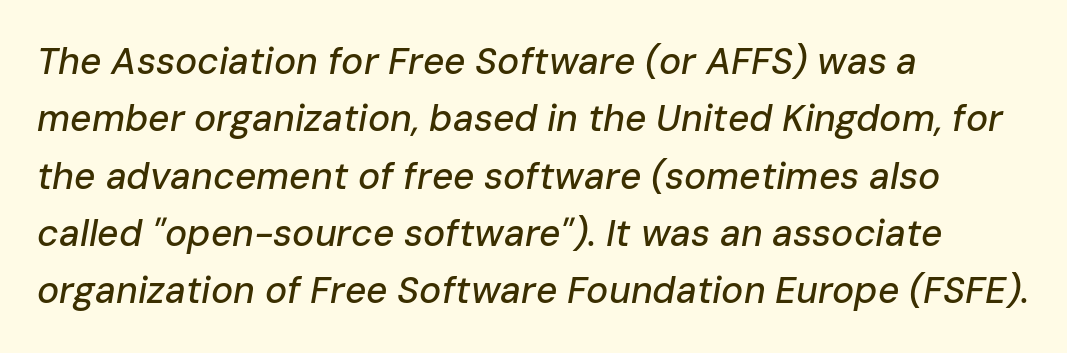
Q: Is the text italic (slanted)? A: Yes, it leans right by about 10 degrees.
Q: Is the text underlined? A: No.
Q: How is the paragraph aligned? A: Left-aligned.
Q: Is the spacing between letters normal or unusually wide? A: Normal.
Q: Is the spacing between lines tight, normal or loose? A: Normal.
Q: Width (condensed, normal, or wide)? A: Normal.
Q: Stroke contrast? A: Low.
Q: x-height? A: Medium.
Q: Monospaced? A: No.
